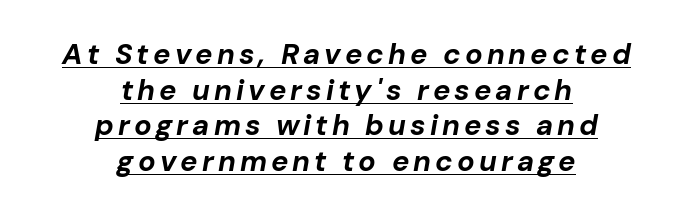
The image shows 29 px bold type, italic (leaning right); set centered, line spacing 1.23x, underlined; low stroke contrast and a medium x-height.
